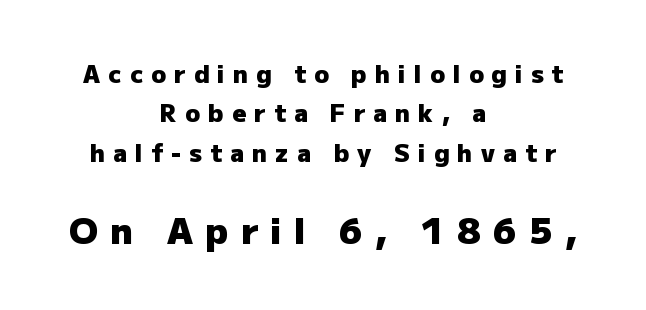
{"serif": "no", "italic": "no", "bold": "yes", "weight": "heavy", "width": "normal", "stroke_contrast": "low", "x_height": "medium", "monospaced": "no", "underline": "no", "align": "center", "line_spacing": "normal", "line_spacing_ratio": 1.64, "letter_spacing": "wide", "letter_spacing_em": 0.34, "larger_block": "second", "size_ratio": 1.5, "glyph_px": 36}
